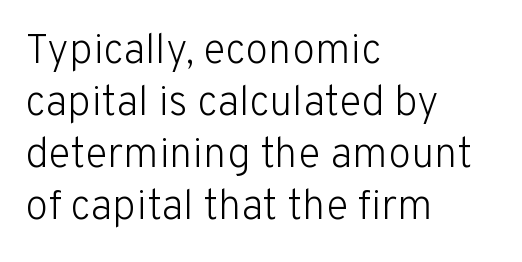
The image shows 42 px light sans-serif type, upright; set left-aligned, line spacing 1.24x, normal letter spacing, not underlined; low stroke contrast and a medium x-height.
